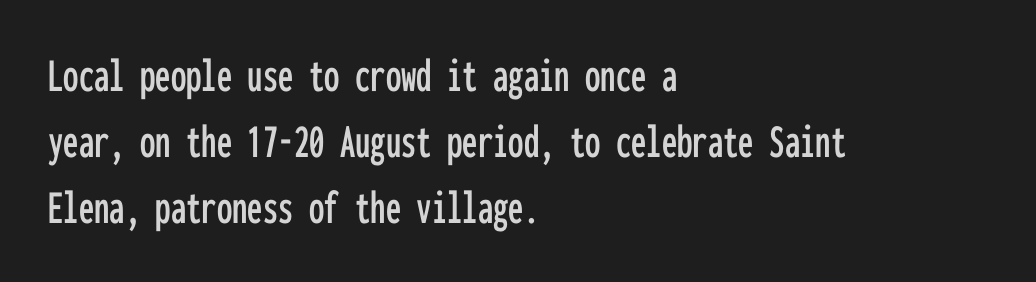
Q: Is the text italic (slanted)? A: No, it is upright.
Q: Is the typeface a serif or a sans-serif typeface? A: Sans-serif.
Q: Is the text underlined? A: No.
Q: How is the paragraph aligned? A: Left-aligned.
Q: Is the spacing between letters normal or unusually wide? A: Normal.
Q: Is the spacing between lines tight, normal or loose? A: Normal.
Q: Width (condensed, normal, or wide)? A: Condensed.
Q: Stroke contrast? A: Low.
Q: x-height? A: Medium.
Q: Monospaced? A: Yes.
